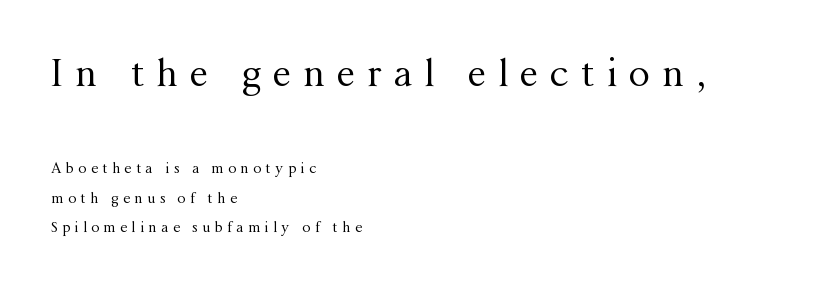
A typesetter would call this proportional, since set widths differ per character. In CSS terms this would be text-align: left. The vertical gap from one line to the next is large. This is roman type, the default non-slanted kind. The line texture is sparse and dotted thanks to wide tracking.
